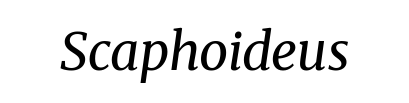
Q: Is the text bold? A: No.
Q: Is the text italic (slanted)? A: Yes, it leans right by about 8 degrees.
Q: Is the typeface a serif or a sans-serif typeface? A: Serif.
Q: Is the text underlined? A: No.
Q: Is the spacing between letters normal or unusually wide? A: Normal.
Q: Width (condensed, normal, or wide)? A: Normal.
Q: Stroke contrast? A: Medium.
Q: x-height? A: Medium.
Q: Monospaced? A: No.
